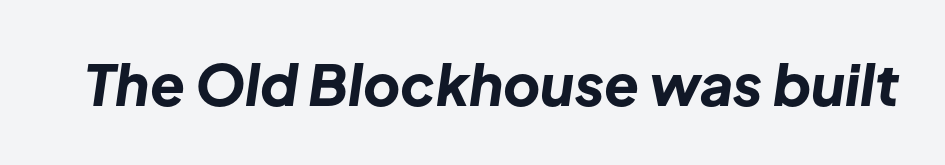
Q: Is the text bold? A: Yes.
Q: Is the text italic (slanted)? A: Yes, it leans right by about 8 degrees.
Q: Is the text underlined? A: No.
Q: Is the spacing between letters normal or unusually wide? A: Normal.
Q: Width (condensed, normal, or wide)? A: Normal.
Q: Stroke contrast? A: Low.
Q: x-height? A: Medium.
Q: Monospaced? A: No.
